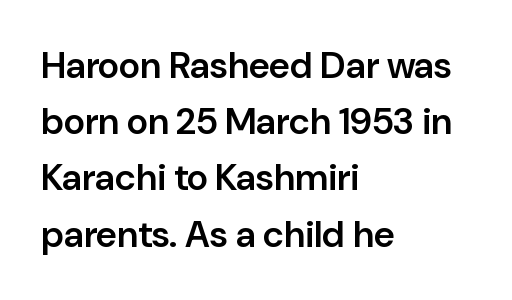
Q: Is the text bold? A: Semi-bold.
Q: Is the text italic (slanted)? A: No, it is upright.
Q: Is the typeface a serif or a sans-serif typeface? A: Sans-serif.
Q: Is the text underlined? A: No.
Q: How is the paragraph aligned? A: Left-aligned.
Q: Is the spacing between letters normal or unusually wide? A: Normal.
Q: Is the spacing between lines tight, normal or loose? A: Normal.
Q: Width (condensed, normal, or wide)? A: Normal.
Q: Stroke contrast? A: Low.
Q: x-height? A: Medium.
Q: Monospaced? A: No.
